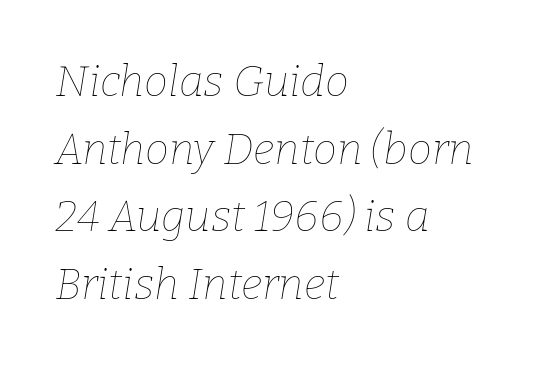
{"italic": "yes", "lean": "right", "slant_degrees": 9, "bold": "no", "weight": "thin", "width": "normal", "stroke_contrast": "low", "x_height": "medium", "monospaced": "no", "underline": "no", "align": "left", "line_spacing": "normal", "line_spacing_ratio": 1.57, "letter_spacing": "normal", "letter_spacing_em": 0.0, "glyph_px": 43}
